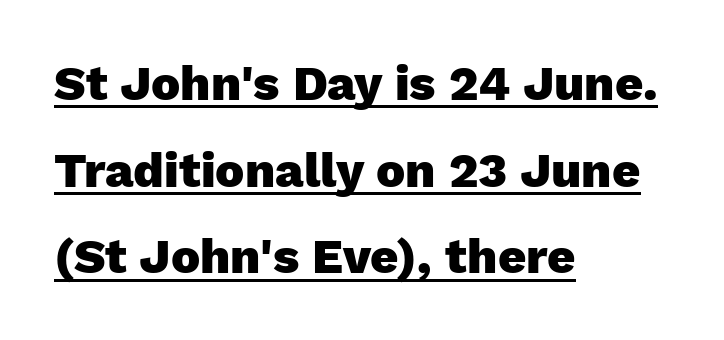
The image shows 49 px heavy sans-serif type, upright; set left-aligned, line spacing 1.77x, normal letter spacing, underlined; low stroke contrast and a medium x-height.
